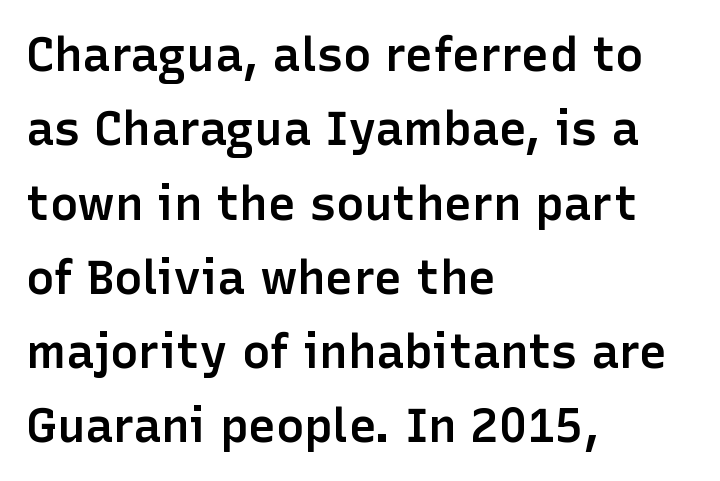
{"serif": "no", "italic": "no", "bold": "semi", "weight": "semibold", "width": "normal", "stroke_contrast": "low", "x_height": "medium", "monospaced": "no", "underline": "no", "align": "left", "line_spacing": "normal", "line_spacing_ratio": 1.58, "letter_spacing": "normal", "letter_spacing_em": 0.0, "glyph_px": 47}
